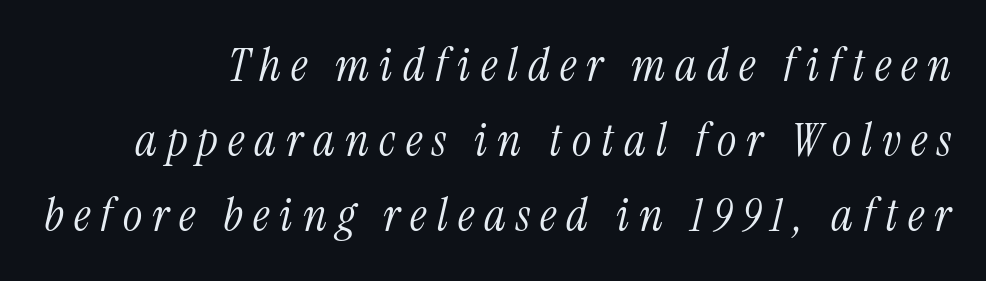
{"serif": "yes", "italic": "yes", "lean": "right", "slant_degrees": 13, "bold": "no", "weight": "light", "width": "condensed", "stroke_contrast": "medium", "x_height": "medium", "monospaced": "no", "underline": "no", "align": "right", "line_spacing": "normal", "line_spacing_ratio": 1.63, "letter_spacing": "wide", "letter_spacing_em": 0.22, "glyph_px": 46}
